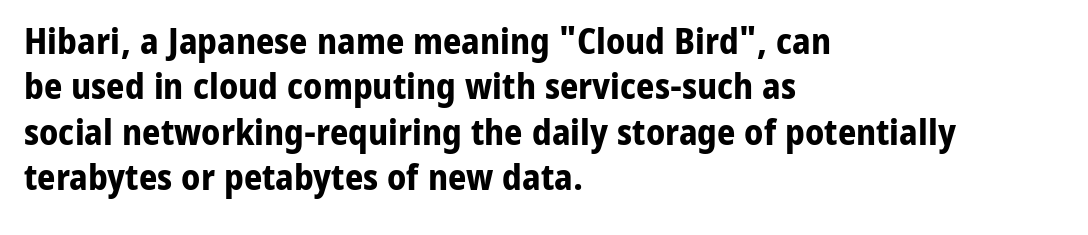
{"serif": "no", "italic": "no", "bold": "yes", "weight": "bold", "width": "normal", "stroke_contrast": "low", "x_height": "medium", "monospaced": "no", "underline": "no", "align": "left", "line_spacing": "normal", "line_spacing_ratio": 1.26, "letter_spacing": "normal", "letter_spacing_em": 0.0, "glyph_px": 36}
